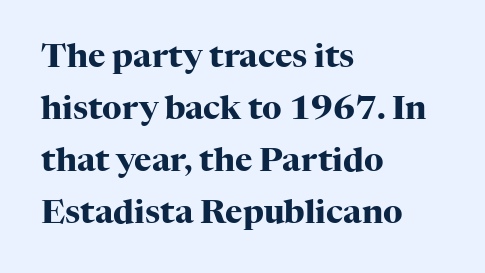
The image shows 33 px heavy serif type, upright; set left-aligned, normal line spacing (1.58x), normal letter spacing, not underlined; high stroke contrast and a medium x-height.
